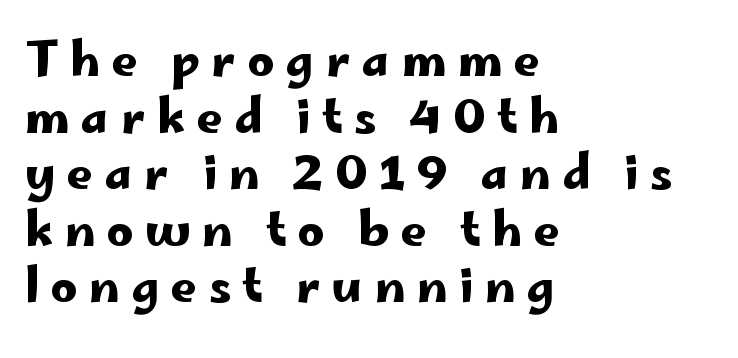
The image shows 46 px wide sans-serif type, upright; set left-aligned, line spacing 1.23x, unusually wide letter spacing (+0.25 em), not underlined; low stroke contrast and a small x-height.
